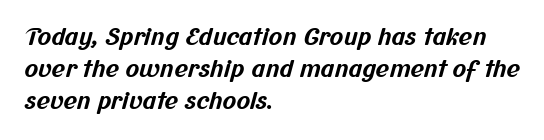
The paragraph shown leans on its left margin. The block of text has a typical density, with ordinary space between rows. Tracking value appears to be zero — textbook default spacing. Nobody drew a line under any word here. The typesetting leans heavy: a genuine bold.
